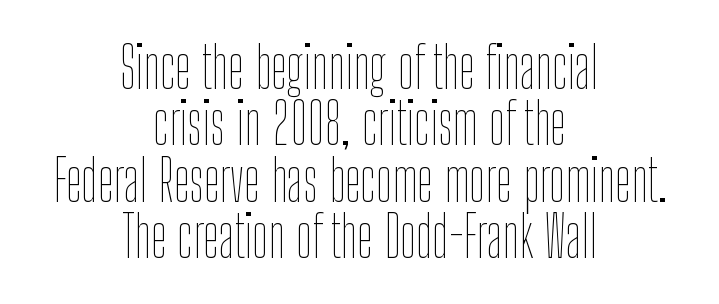
The image shows 57 px thin, condensed type, upright; set centered, tight line spacing (0.99x), normal letter spacing, not underlined; low stroke contrast and a medium x-height.
